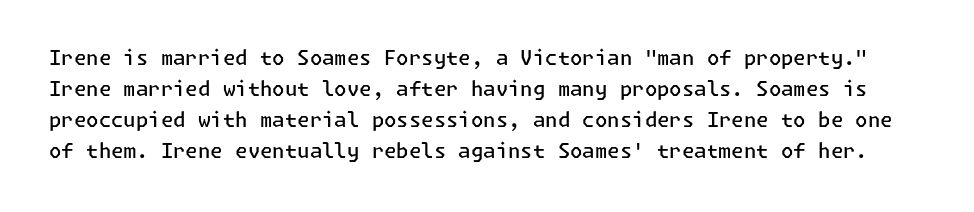
The image shows 20 px text type, upright; set normal line spacing (1.55x), normal letter spacing, not underlined.
